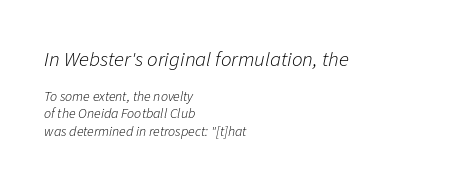
Q: Is the text bold? A: No.
Q: Is the text italic (slanted)? A: Yes, it leans right by about 11 degrees.
Q: Is the text underlined? A: No.
Q: How is the paragraph aligned? A: Left-aligned.
Q: Is the spacing between letters normal or unusually wide? A: Normal.
Q: Which block of text is set in a larger size, the first (top) or the second (bottom)? A: The first (top) one.
